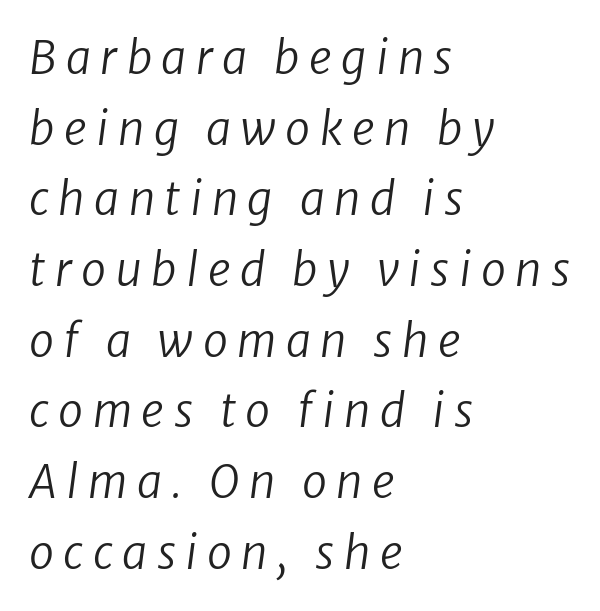
The image shows 45 px regular-weight sans-serif type; set left-aligned, normal line spacing (1.57x), unusually wide letter spacing (+0.21 em), not underlined; low stroke contrast and a medium x-height.
